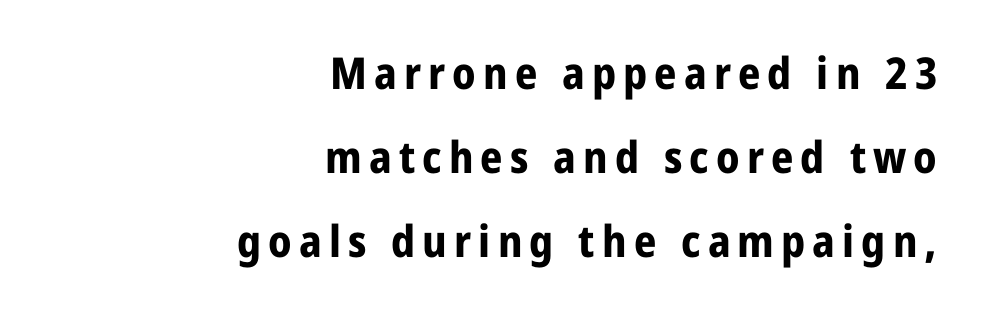
The image shows 44 px bold sans-serif type, upright; set right-aligned, loose line spacing (1.91x), not underlined; low stroke contrast and a medium x-height.
